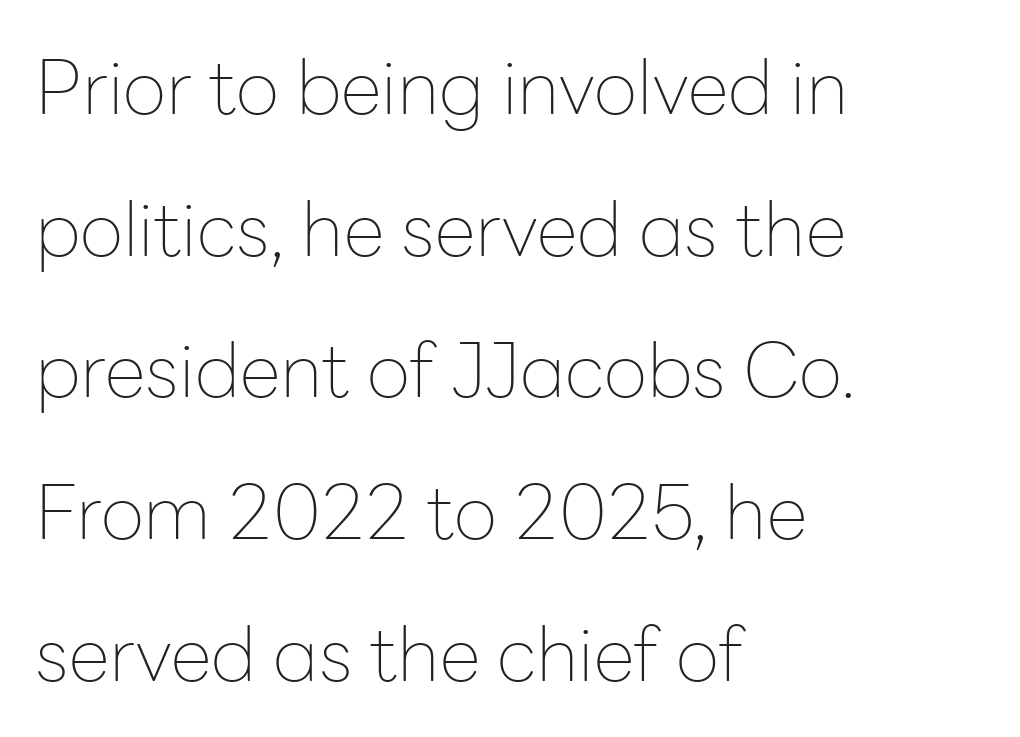
The image shows 75 px thin sans-serif type, upright; set left-aligned, line spacing 1.89x, normal letter spacing, not underlined; low stroke contrast and a medium x-height.
